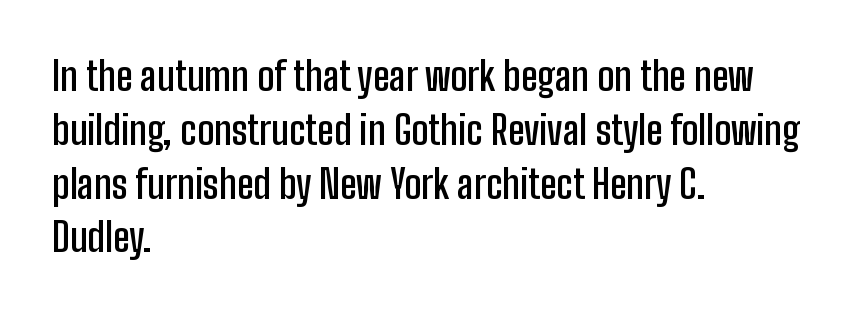
The image shows 39 px semibold, condensed sans-serif type, upright; set left-aligned, normal line spacing (1.38x), normal letter spacing, not underlined; low stroke contrast and a medium x-height.
